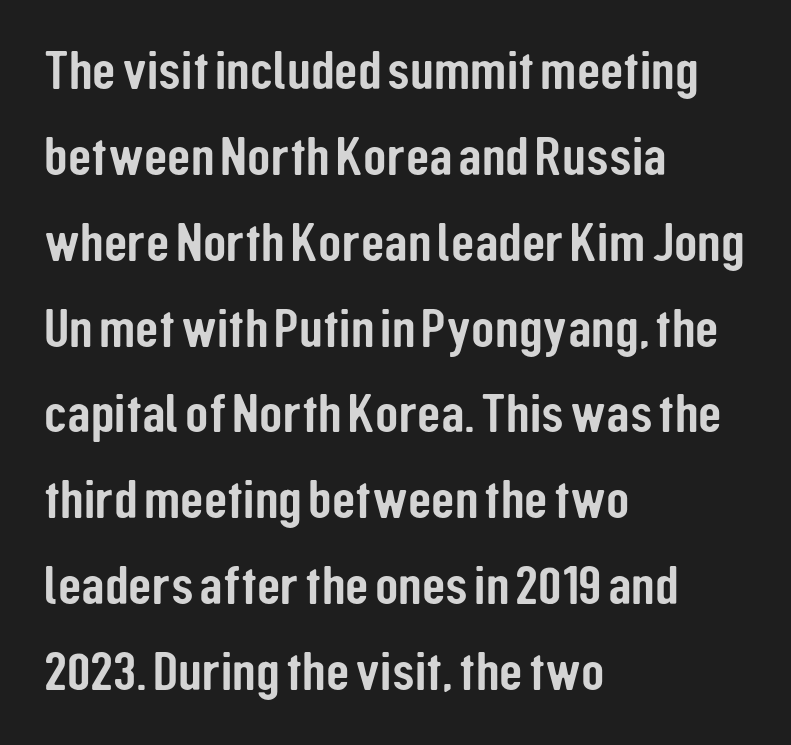
The image shows 54 px condensed sans-serif type, upright; set left-aligned, normal line spacing (1.59x), normal letter spacing, not underlined; low stroke contrast and a medium x-height.
